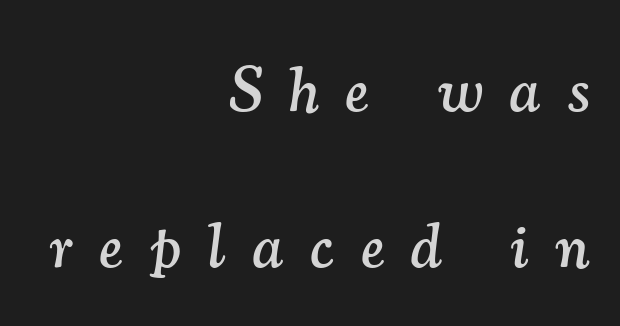
{"serif": "yes", "italic": "yes", "lean": "right", "slant_degrees": 7, "width": "normal", "stroke_contrast": "medium", "x_height": "small", "monospaced": "no", "underline": "no", "align": "right", "line_spacing": "loose", "line_spacing_ratio": 2.43, "letter_spacing": "wide", "letter_spacing_em": 0.42, "glyph_px": 64}
